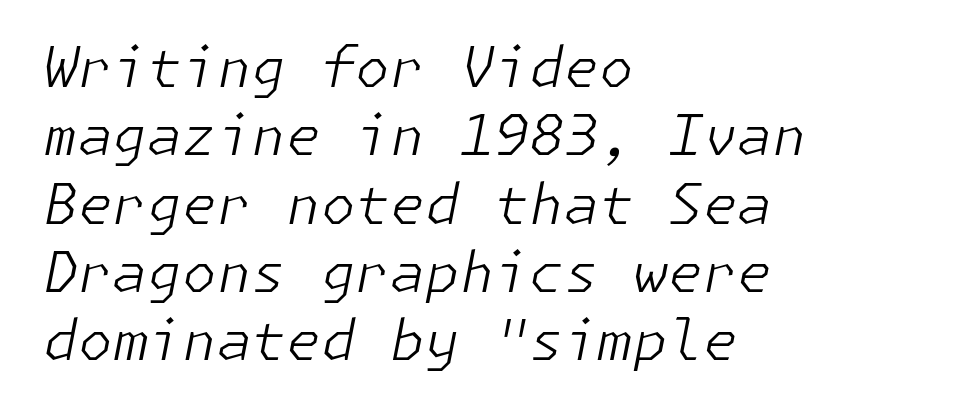
{"italic": "yes", "lean": "right", "slant_degrees": 11, "bold": "no", "weight": "light", "width": "normal", "stroke_contrast": "low", "x_height": "medium", "underline": "no", "align": "left", "line_spacing_ratio": 1.22, "letter_spacing": "normal", "letter_spacing_em": 0.0, "glyph_px": 56}
